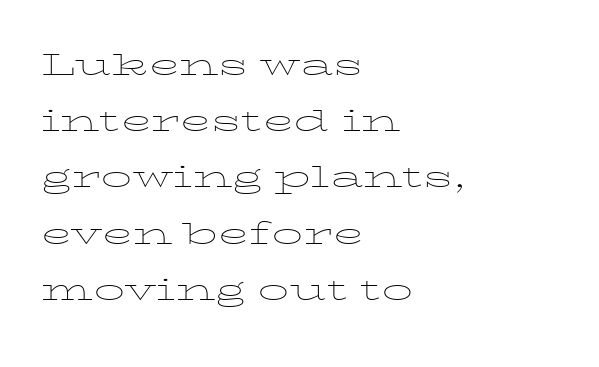
The image shows 41 px thin, wide type, upright; set left-aligned, normal line spacing (1.37x), normal letter spacing, not underlined; low stroke contrast and a medium x-height.
